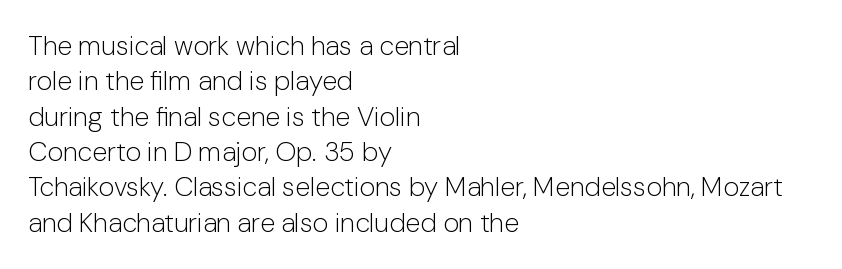
Line beginnings align vertically; line endings do not. The typography opts for an upright posture over an oblique one. Baseline-to-baseline distance is the conventional proportion of letter height. The characters are drawn with everyday or finer stroke widths. Here the glyphs are tracked normally, forming tight word shapes.
